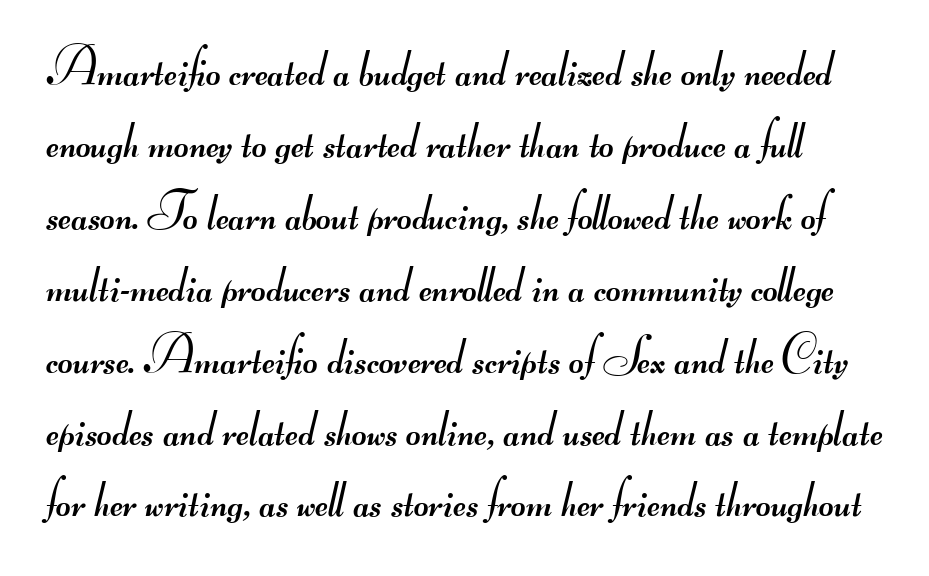
Compared with typical body copy, the letter spacing here is the same. The letters look calm and open, with moderate or lighter stems. This block has exactly the height ordinary leading produces. Varying glyph widths throughout — classic text-font behaviour. Beneath every word, the page is bare. Look at the bottom of the vertical strokes: they stop flat, with no serifs.
